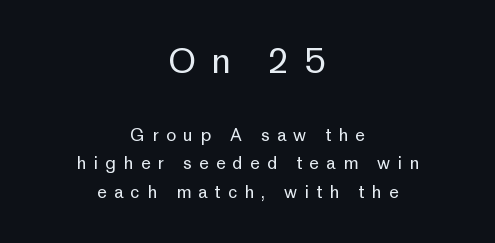
{"serif": "no", "italic": "no", "bold": "no", "weight": "regular", "width": "normal", "stroke_contrast": "low", "x_height": "medium", "monospaced": "no", "underline": "no", "align": "center", "line_spacing": "normal", "line_spacing_ratio": 1.67, "letter_spacing": "wide", "letter_spacing_em": 0.43, "larger_block": "first", "size_ratio": 2.0, "glyph_px": 34}
